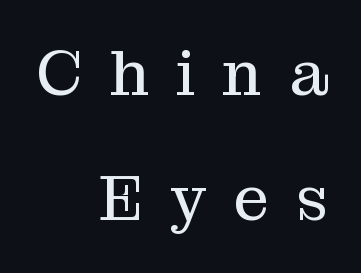
Looks like regular typesetting: each glyph gets only the width it needs. Between one letter and the next there's a generous, obvious gap. Nope, not italic — everything's standing straight. On a weight scale, this lands at 450 or below. Little horizontal feet cap the strokes, marking this as serif type. Casual observation: everything's shoved over to the right.
